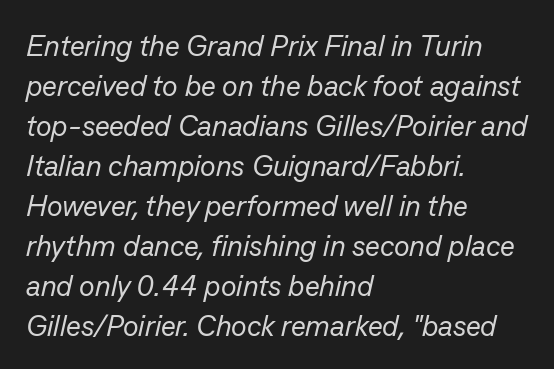
The image shows 29 px regular-weight type, italic (leaning right); set left-aligned, normal line spacing (1.38x), normal letter spacing, not underlined; low stroke contrast and a medium x-height.
